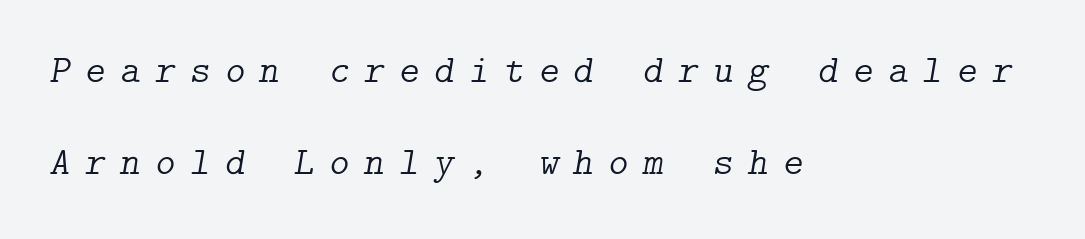
The passage shown is not bold in any degree. Each letter's strokes conclude with small projecting serifs. The passage shown leans; its letterforms are oblique. Glyph-to-glyph distance is far greater than everyday printed text.
